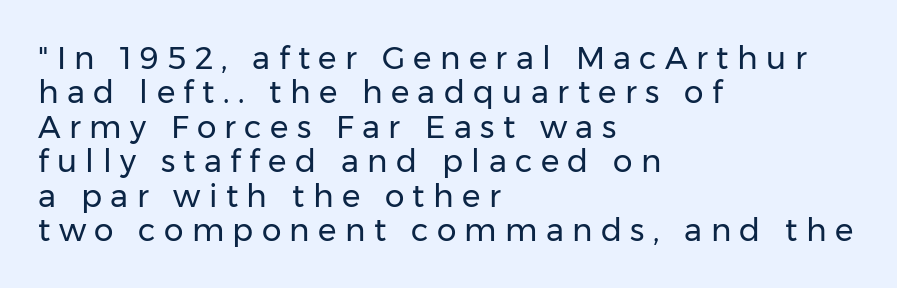
The rendering inserts visible extra space after every character. Here the designer chose a conventional face with non-uniform glyph widths. Caption: multi-line text, flush left, ragged right. No chunkiness to these letters — they're not bold. Typographically, this falls in the sans-serif category. Students, observe: this is what under-led, compact text looks like.
